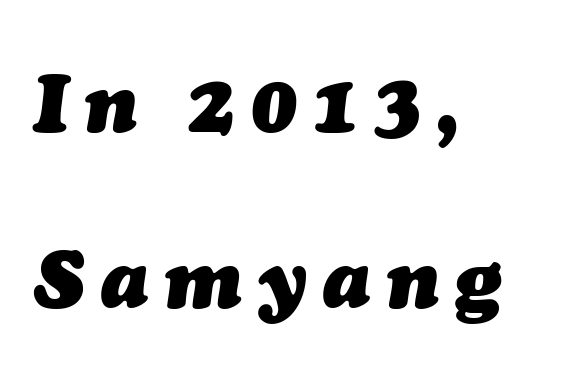
The image shows 80 px heavy type, italic (leaning right); set left-aligned, loose line spacing (2.2x), unusually wide letter spacing (+0.21 em), not underlined; medium stroke contrast and a medium x-height.
